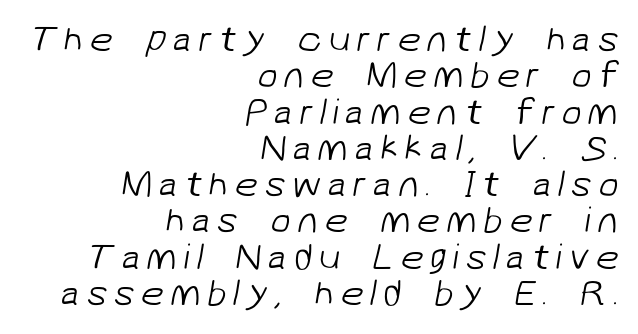
Q: Is the text bold? A: No.
Q: Is the typeface a serif or a sans-serif typeface? A: Sans-serif.
Q: Is the text underlined? A: No.
Q: How is the paragraph aligned? A: Right-aligned.
Q: Is the spacing between lines tight, normal or loose? A: Tight.
Q: Width (condensed, normal, or wide)? A: Normal.
Q: Stroke contrast? A: Low.
Q: x-height? A: Medium.
Q: Monospaced? A: No.
